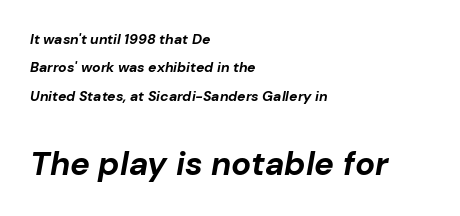
Every row of glyphs begins at an identical x-position on the left. Plain, unruled lines of type. Whoever set this chose breathing room over compactness in the vertical rhythm. The text carries the slant typical of an italic or oblique font. The letters advance in unequal steps, a hallmark of proportional type. Look at the glyph heights: the lower group is clearly the bigger setting.
